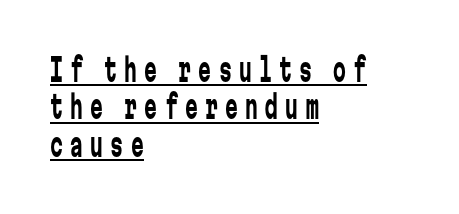
Decoration check: the copy is underlined. The face used here is a sans, in the tradition of grotesques and geometrics. Loose tracking; the words dissolve into strings of separated letters. The face looks like a standard text weight, possibly lighter. In CSS terms this would be text-align: left.
